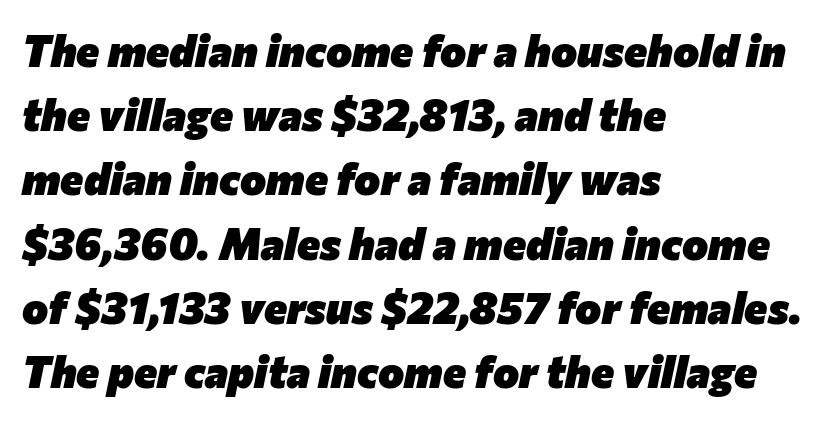
The image shows 44 px heavy type, italic (leaning right); set left-aligned, normal line spacing (1.46x), normal letter spacing, not underlined; low stroke contrast and a medium x-height.
